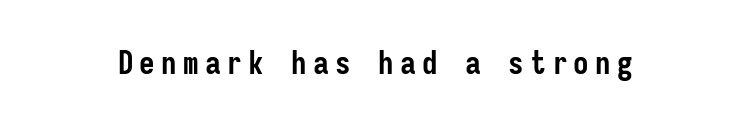
The image shows 31 px semibold, condensed sans-serif type, upright, monospaced; set unusually wide letter spacing (+0.2 em), not underlined; low stroke contrast and a medium x-height.
